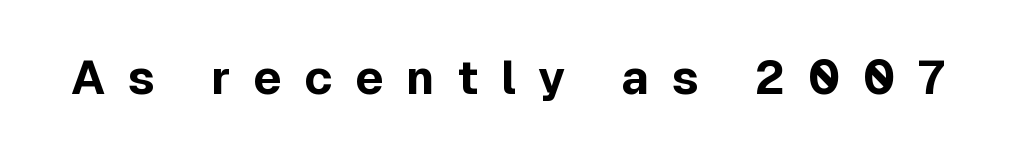
In terms of posture, this sample is upright. Compared with an ordinary text face, these strokes are far heavier — a full bold. Is this a fixed-width face? No — the glyphs have proportional, varying widths. A sans-serif font was chosen for this passage. The passage shown has open, widely tracked lettering throughout. Clear beneath every line of the passage.
